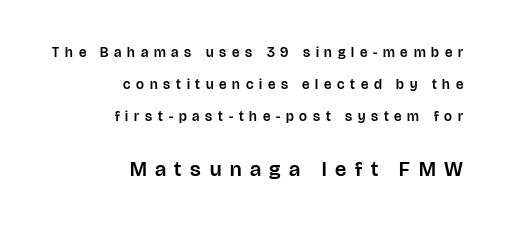
Q: Is the text italic (slanted)? A: No, it is upright.
Q: Is the text underlined? A: No.
Q: How is the paragraph aligned? A: Right-aligned.
Q: Is the spacing between letters normal or unusually wide? A: Unusually wide.
Q: Is the spacing between lines tight, normal or loose? A: Loose.
Q: Which block of text is set in a larger size, the first (top) or the second (bottom)? A: The second (bottom) one.
